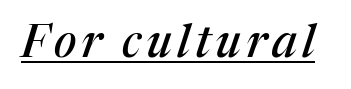
{"serif": "yes", "italic": "yes", "lean": "right", "slant_degrees": 17, "width": "normal", "stroke_contrast": "medium", "x_height": "medium", "monospaced": "no", "underline": "yes", "glyph_px": 46}
